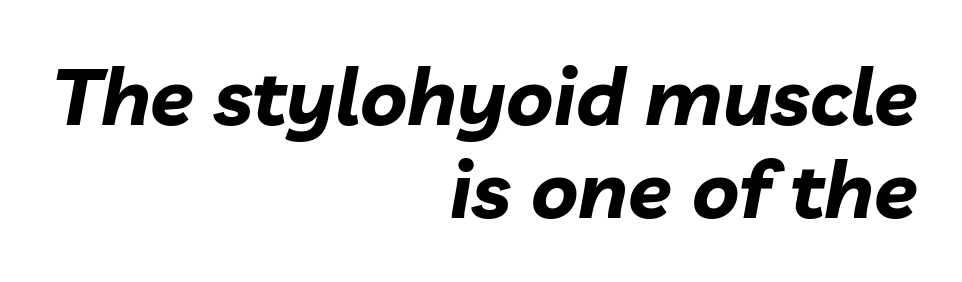
Q: Is the text bold? A: Yes.
Q: Is the text italic (slanted)? A: Yes, it leans right by about 10 degrees.
Q: Is the text underlined? A: No.
Q: How is the paragraph aligned? A: Right-aligned.
Q: Is the spacing between letters normal or unusually wide? A: Normal.
Q: Width (condensed, normal, or wide)? A: Normal.
Q: Stroke contrast? A: Low.
Q: x-height? A: Medium.
Q: Monospaced? A: No.
